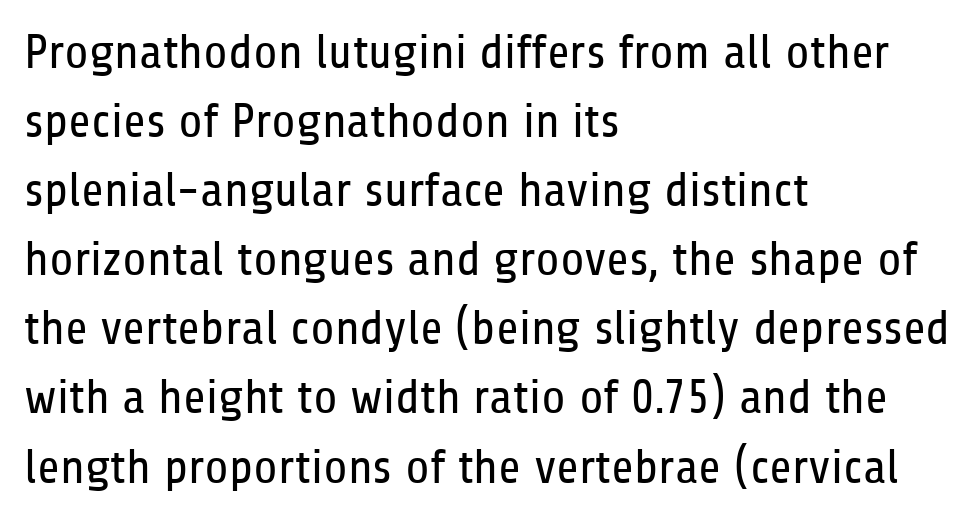
{"serif": "no", "italic": "no", "bold": "no", "weight": "regular", "width": "condensed", "stroke_contrast": "low", "x_height": "medium", "monospaced": "no", "underline": "no", "align": "left", "line_spacing": "normal", "line_spacing_ratio": 1.41, "letter_spacing": "normal", "letter_spacing_em": 0.0, "glyph_px": 49}
